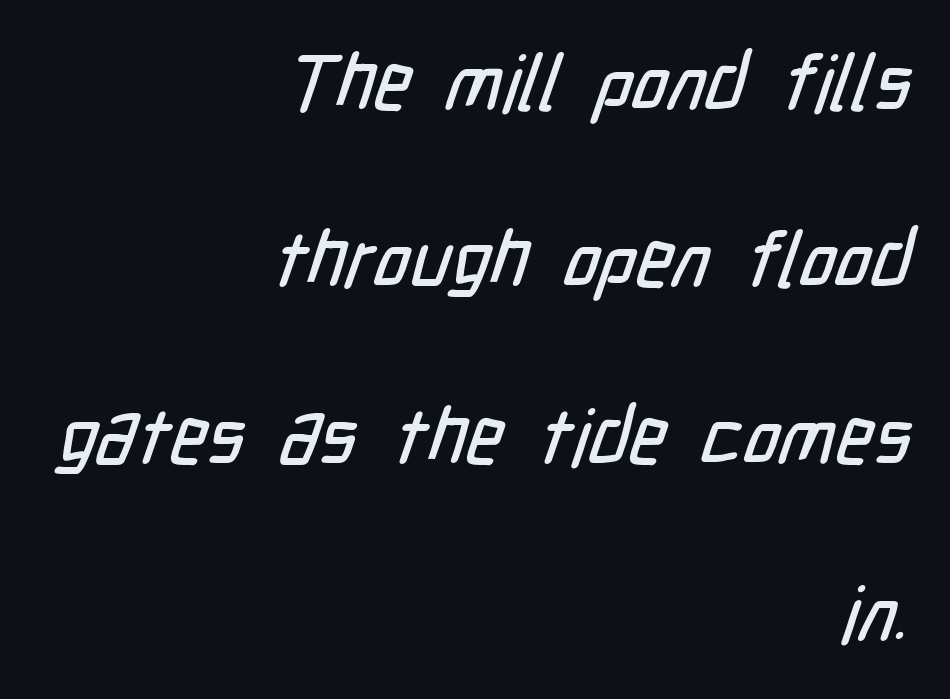
The gap between lines stays unmarked. To sum up the face: it is a sans, with no serifs. Varying glyph widths throughout — classic text-font behaviour. You could fit nearly another row in the gap between these rows.
